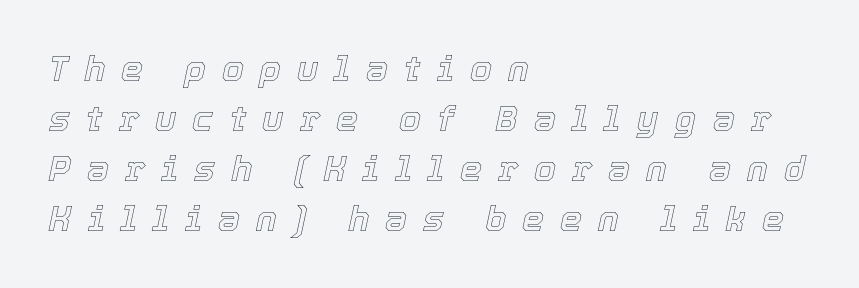
Q: Is the text italic (slanted)? A: Yes, it leans right by about 12 degrees.
Q: Is the text underlined? A: No.
Q: How is the paragraph aligned? A: Left-aligned.
Q: Is the spacing between letters normal or unusually wide? A: Unusually wide.
Q: Is the spacing between lines tight, normal or loose? A: Normal.
Q: Width (condensed, normal, or wide)? A: Normal.
Q: x-height? A: Medium.
Q: Monospaced? A: No.
